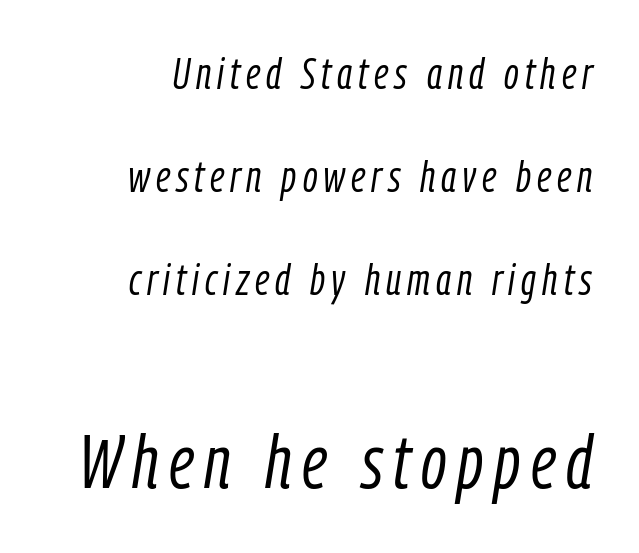
{"italic": "yes", "lean": "right", "slant_degrees": 9, "bold": "no", "weight": "light", "width": "condensed", "stroke_contrast": "low", "x_height": "medium", "monospaced": "no", "underline": "no", "align": "right", "line_spacing": "loose", "line_spacing_ratio": 2.39, "larger_block": "second", "size_ratio": 1.74, "glyph_px": 75}
